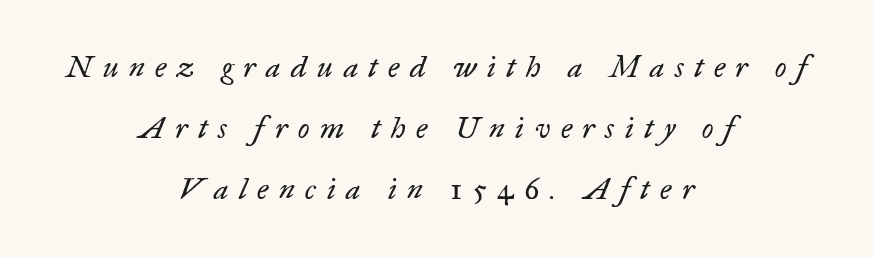
Q: Is the text bold? A: No.
Q: Is the text italic (slanted)? A: Yes, it leans right by about 17 degrees.
Q: Is the typeface a serif or a sans-serif typeface? A: Serif.
Q: Is the text underlined? A: No.
Q: How is the paragraph aligned? A: Centered.
Q: Is the spacing between letters normal or unusually wide? A: Unusually wide.
Q: Is the spacing between lines tight, normal or loose? A: Loose.
Q: Width (condensed, normal, or wide)? A: Normal.
Q: Stroke contrast? A: Low.
Q: x-height? A: Small.
Q: Monospaced? A: No.
